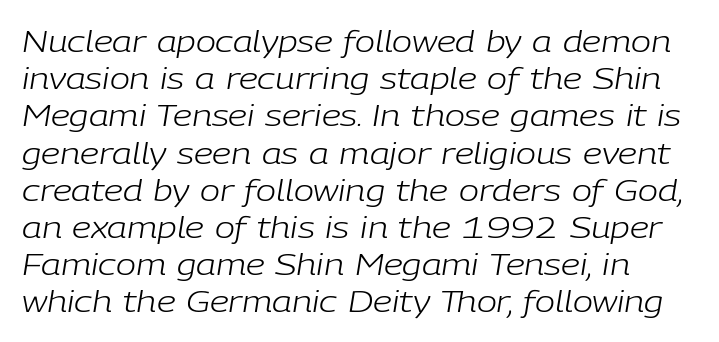
Q: Is the text bold? A: No.
Q: Is the text italic (slanted)? A: Yes, it leans right by about 9 degrees.
Q: Is the text underlined? A: No.
Q: Is the spacing between letters normal or unusually wide? A: Normal.
Q: Width (condensed, normal, or wide)? A: Normal.
Q: Stroke contrast? A: Low.
Q: x-height? A: Medium.
Q: Monospaced? A: No.
